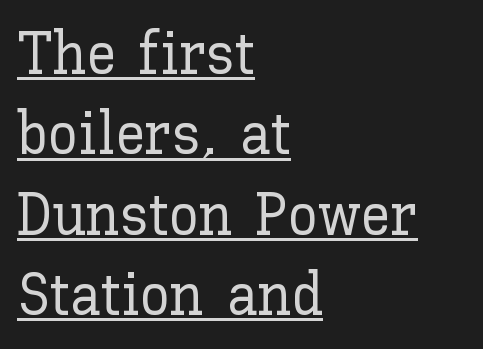
The image shows 60 px text type, upright; set left-aligned, normal line spacing (1.34x), normal letter spacing, underlined; low stroke contrast and a medium x-height.
